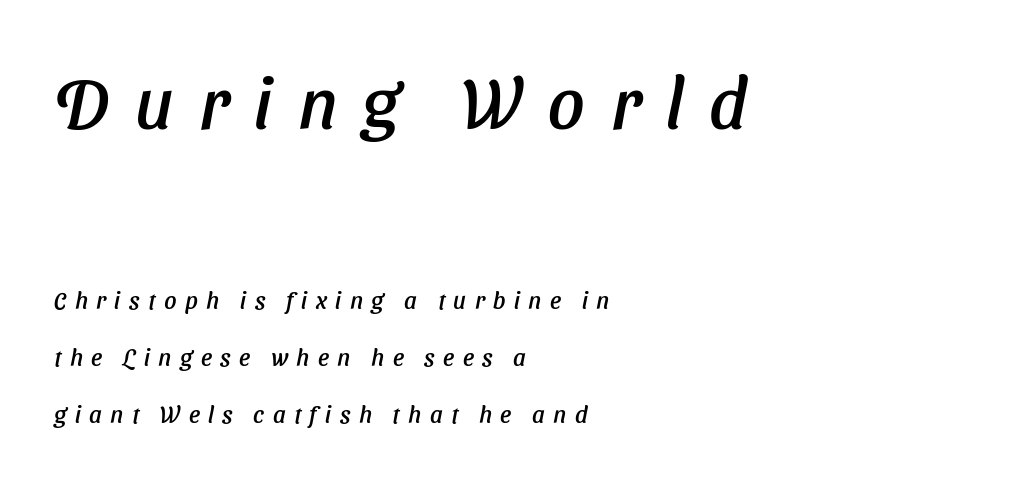
Q: Is the text italic (slanted)? A: Yes, it leans right by about 11 degrees.
Q: Is the text underlined? A: No.
Q: How is the paragraph aligned? A: Left-aligned.
Q: Is the spacing between letters normal or unusually wide? A: Unusually wide.
Q: Is the spacing between lines tight, normal or loose? A: Loose.
Q: Which block of text is set in a larger size, the first (top) or the second (bottom)? A: The first (top) one.
Q: Width (condensed, normal, or wide)? A: Normal.
Q: Stroke contrast? A: Low.
Q: x-height? A: Medium.
Q: Monospaced? A: No.
